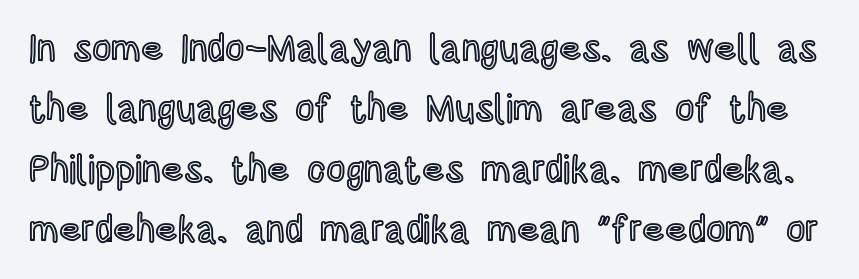
Q: Is the text italic (slanted)? A: No, it is upright.
Q: Is the text underlined? A: No.
Q: Is the spacing between letters normal or unusually wide? A: Normal.
Q: Is the spacing between lines tight, normal or loose? A: Normal.
Q: Width (condensed, normal, or wide)? A: Condensed.
Q: x-height? A: Large.
Q: Monospaced? A: No.
